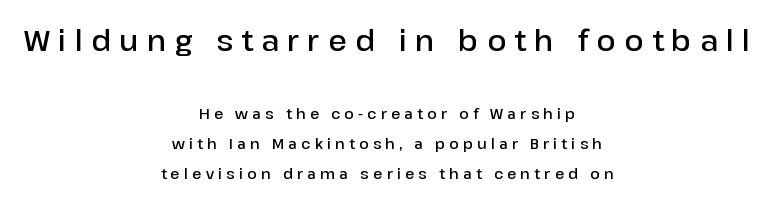
The image shows 28 px semibold sans-serif type, upright; set centered, loose line spacing (2.16x), unusually wide letter spacing (+0.3 em), not underlined; the first (top) block is 2.0x larger; low stroke contrast and a medium x-height.
